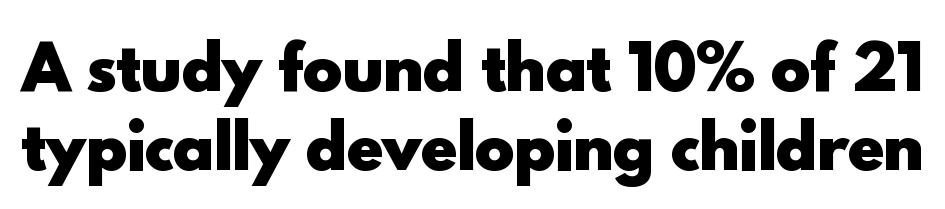
{"serif": "no", "italic": "no", "bold": "yes", "weight": "heavy", "width": "normal", "x_height": "small", "monospaced": "no", "underline": "no", "line_spacing": "normal", "line_spacing_ratio": 1.31, "letter_spacing": "normal", "letter_spacing_em": 0.0, "glyph_px": 60}
